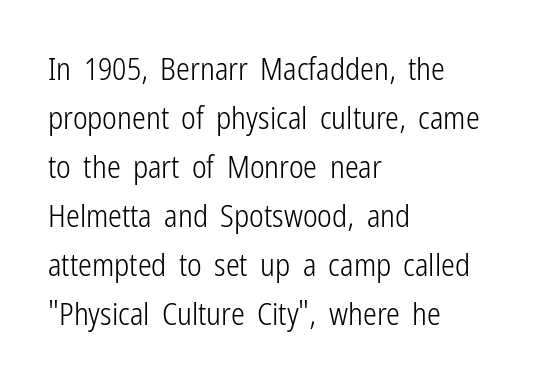
The image shows 31 px light, condensed sans-serif type, upright; set left-aligned, normal line spacing (1.58x), normal letter spacing, not underlined; low stroke contrast and a medium x-height.
